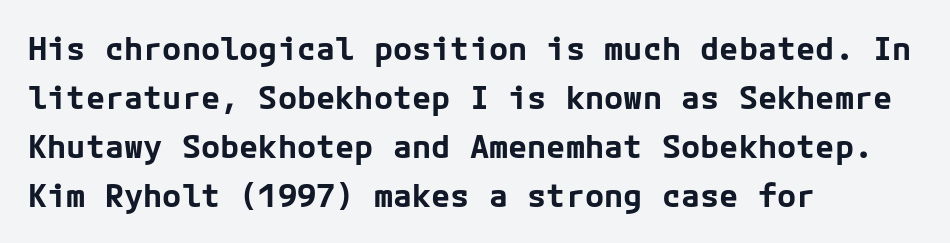
Q: Is the text bold? A: Yes.
Q: Is the text italic (slanted)? A: No, it is upright.
Q: Is the typeface a serif or a sans-serif typeface? A: Sans-serif.
Q: Is the text underlined? A: No.
Q: How is the paragraph aligned? A: Left-aligned.
Q: Is the spacing between letters normal or unusually wide? A: Normal.
Q: Is the spacing between lines tight, normal or loose? A: Normal.
Q: Width (condensed, normal, or wide)? A: Normal.
Q: Stroke contrast? A: Low.
Q: x-height? A: Medium.
